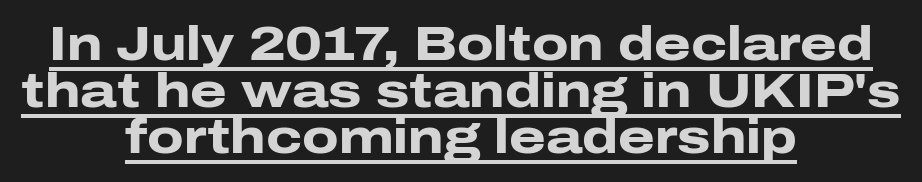
The image shows 47 px heavy, wide sans-serif type, upright; set centered, tight line spacing (0.99x), normal letter spacing, underlined; low stroke contrast and a medium x-height.
